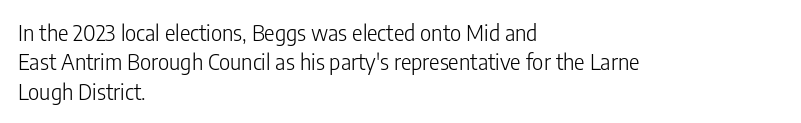
The image shows 22 px text type, upright; set left-aligned, normal line spacing (1.33x), normal letter spacing, not underlined.
